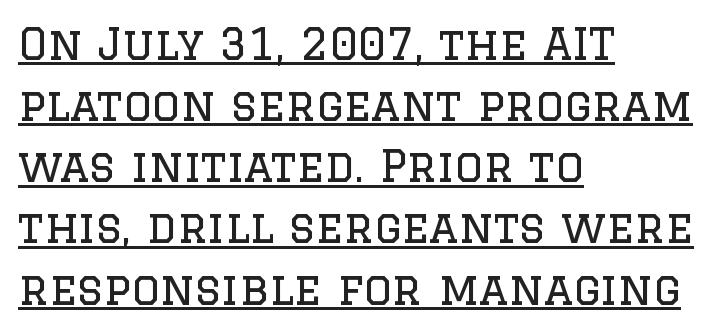
Q: Is the text bold? A: No.
Q: Is the text italic (slanted)? A: No, it is upright.
Q: Is the typeface a serif or a sans-serif typeface? A: Serif.
Q: Is the text underlined? A: Yes.
Q: How is the paragraph aligned? A: Left-aligned.
Q: Is the spacing between letters normal or unusually wide? A: Normal.
Q: Is the spacing between lines tight, normal or loose? A: Normal.
Q: Width (condensed, normal, or wide)? A: Normal.
Q: Stroke contrast? A: Low.
Q: x-height? A: Large.
Q: Monospaced? A: No.
